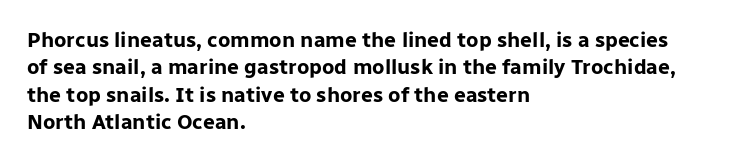
The rendering anchors every line to the left-hand side. This is the regular roman posture of the typeface. A normal amount of white space separates one row of letters from the next. The face used here is rendered with its standard letterfit. A clean baseline with only descenders dipping below it. The sample has been set heavy, in full bold.
